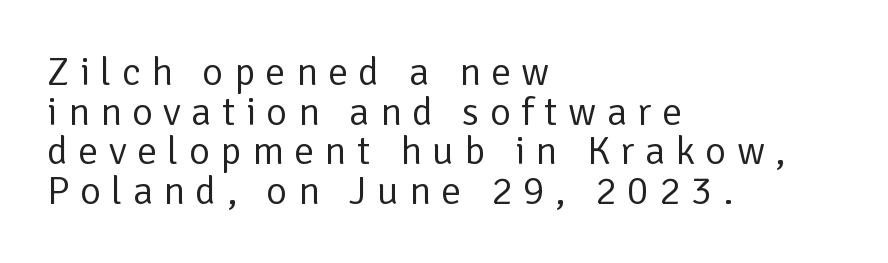
The image shows 40 px regular-weight sans-serif type, upright; set left-aligned, tight line spacing (0.99x), unusually wide letter spacing (+0.26 em), not underlined; low stroke contrast and a medium x-height.
